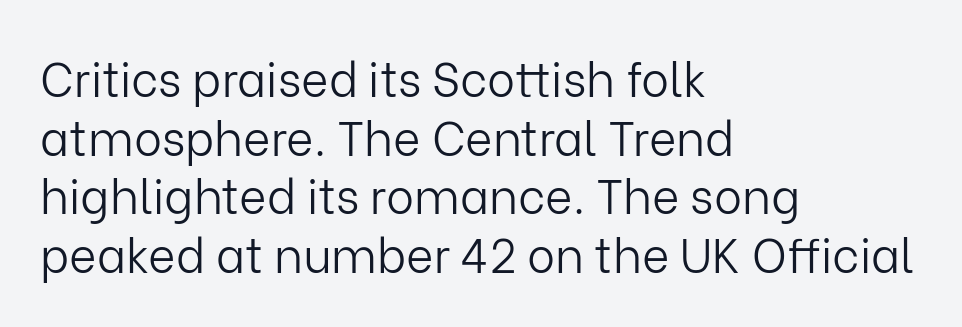
The image shows 47 px light sans-serif type, upright; set left-aligned, normal line spacing (1.25x), normal letter spacing, not underlined; low stroke contrast and a medium x-height.
